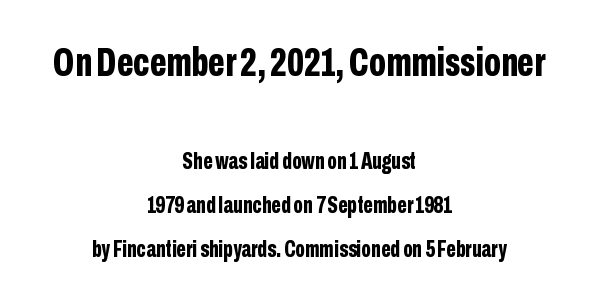
Q: Is the text bold? A: Yes.
Q: Is the text italic (slanted)? A: No, it is upright.
Q: Is the typeface a serif or a sans-serif typeface? A: Sans-serif.
Q: Is the text underlined? A: No.
Q: How is the paragraph aligned? A: Centered.
Q: Is the spacing between letters normal or unusually wide? A: Normal.
Q: Is the spacing between lines tight, normal or loose? A: Loose.
Q: Which block of text is set in a larger size, the first (top) or the second (bottom)? A: The first (top) one.
Q: Width (condensed, normal, or wide)? A: Condensed.
Q: Stroke contrast? A: Low.
Q: x-height? A: Medium.
Q: Monospaced? A: No.
